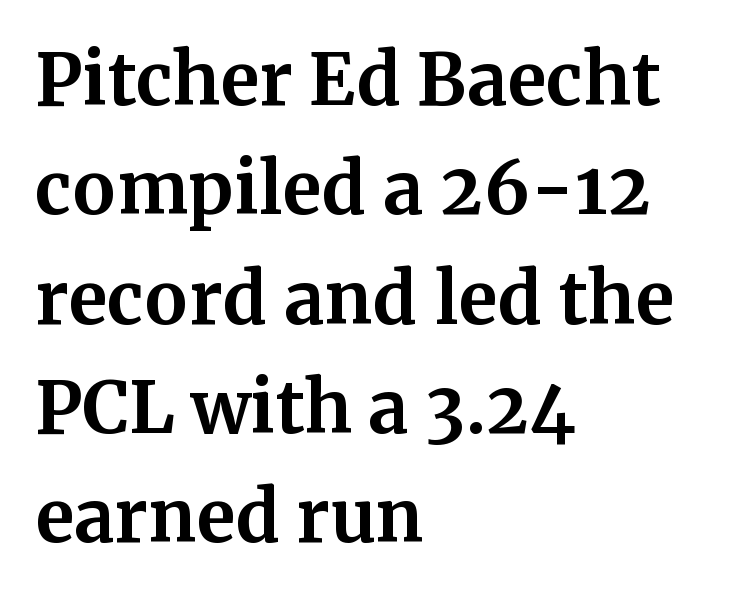
The image shows 71 px bold serif type, upright; set left-aligned, normal line spacing (1.54x), normal letter spacing, not underlined; medium stroke contrast and a medium x-height.
